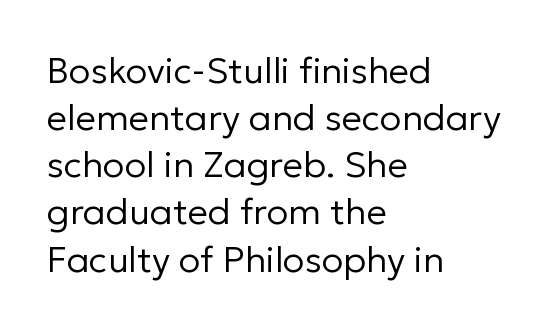
{"serif": "no", "italic": "no", "bold": "no", "weight": "regular", "width": "normal", "stroke_contrast": "low", "x_height": "medium", "monospaced": "no", "underline": "no", "align": "left", "line_spacing": "normal", "line_spacing_ratio": 1.31, "letter_spacing": "normal", "letter_spacing_em": 0.0, "glyph_px": 36}
